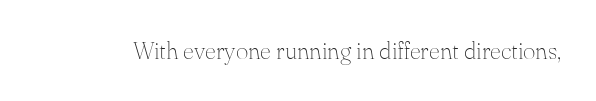
Q: Is the text bold? A: No.
Q: Is the text italic (slanted)? A: No, it is upright.
Q: Is the text underlined? A: No.
Q: Is the spacing between letters normal or unusually wide? A: Normal.
